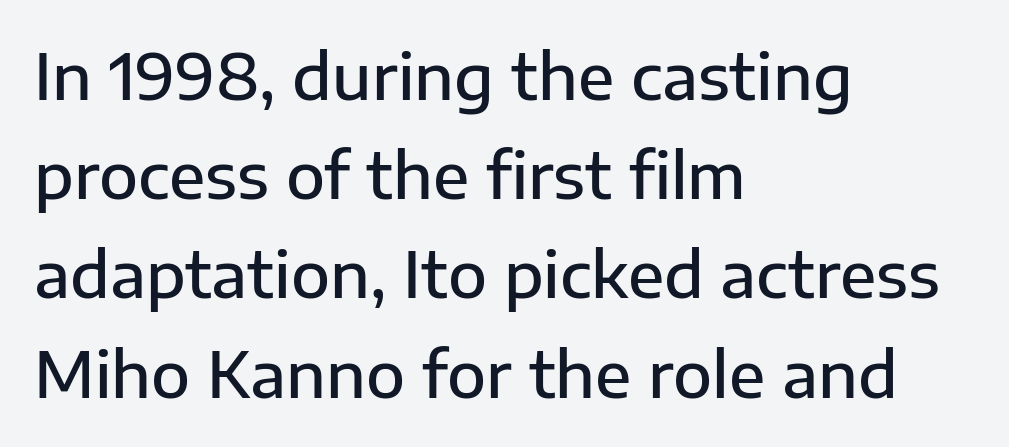
Q: Is the text bold? A: Semi-bold.
Q: Is the text italic (slanted)? A: No, it is upright.
Q: Is the typeface a serif or a sans-serif typeface? A: Sans-serif.
Q: Is the text underlined? A: No.
Q: How is the paragraph aligned? A: Left-aligned.
Q: Is the spacing between letters normal or unusually wide? A: Normal.
Q: Is the spacing between lines tight, normal or loose? A: Normal.
Q: Width (condensed, normal, or wide)? A: Normal.
Q: Stroke contrast? A: Low.
Q: x-height? A: Medium.
Q: Monospaced? A: No.
